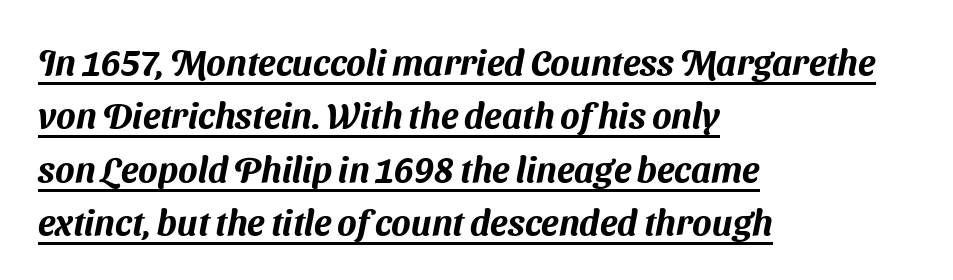
{"serif": "no", "width": "normal", "stroke_contrast": "medium", "x_height": "medium", "monospaced": "no", "underline": "yes", "align": "left", "line_spacing": "normal", "line_spacing_ratio": 1.48, "letter_spacing": "normal", "letter_spacing_em": 0.0, "glyph_px": 36}
